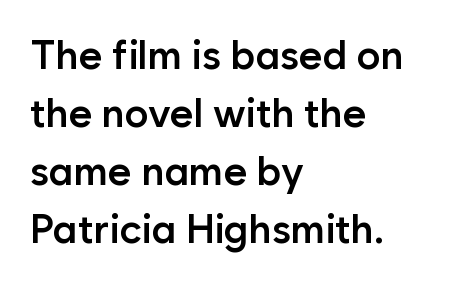
{"serif": "no", "italic": "no", "bold": "semi", "weight": "semibold", "width": "normal", "stroke_contrast": "low", "x_height": "medium", "monospaced": "no", "underline": "no", "align": "left", "line_spacing": "normal", "line_spacing_ratio": 1.45, "letter_spacing": "normal", "letter_spacing_em": 0.0, "glyph_px": 40}
